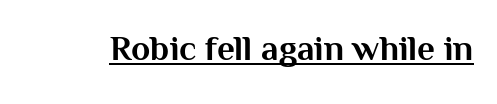
{"serif": "no", "italic": "no", "bold": "yes", "weight": "bold", "width": "normal", "stroke_contrast": "medium", "x_height": "medium", "monospaced": "no", "underline": "yes", "letter_spacing": "normal", "letter_spacing_em": 0.0, "glyph_px": 35}
